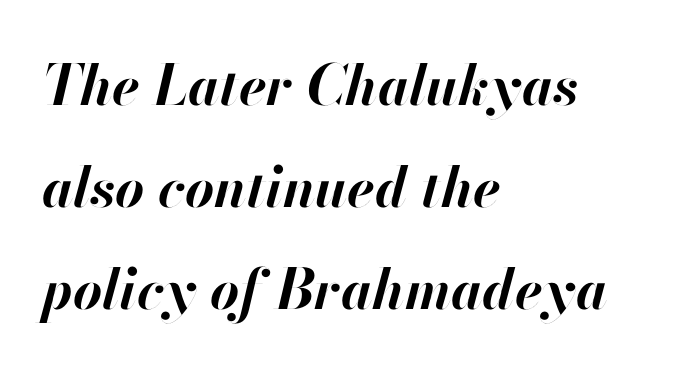
The lettering tilts uniformly, giving the passage an italic look. Alignment: flush left. Tracking here is standard; glyphs follow each other at the usual distance. This sample has the flowing, uneven cadence of proportional lettering.
